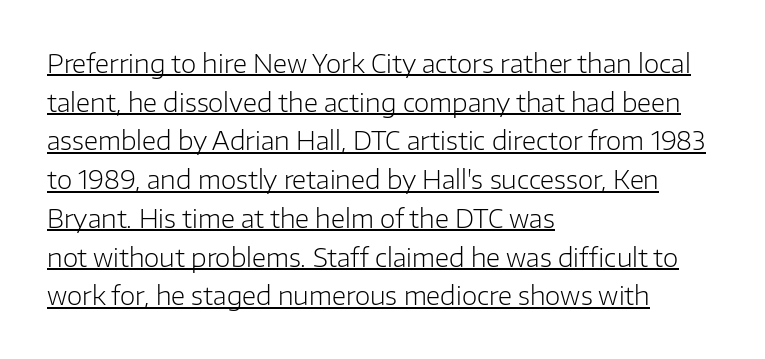
Q: Is the text bold? A: No.
Q: Is the text italic (slanted)? A: No, it is upright.
Q: Is the text underlined? A: Yes.
Q: How is the paragraph aligned? A: Left-aligned.
Q: Is the spacing between letters normal or unusually wide? A: Normal.
Q: Is the spacing between lines tight, normal or loose? A: Normal.
